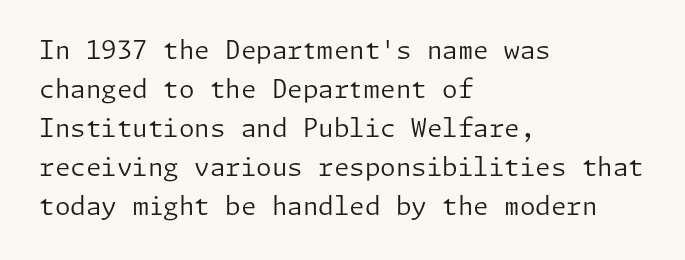
The space between consecutive lines is moderate. In terms of letterspacing, this is plain default setting. This rendering features lettering with no underline. Is the stroke heavy? The answer is a plain regular-or-lighter.
